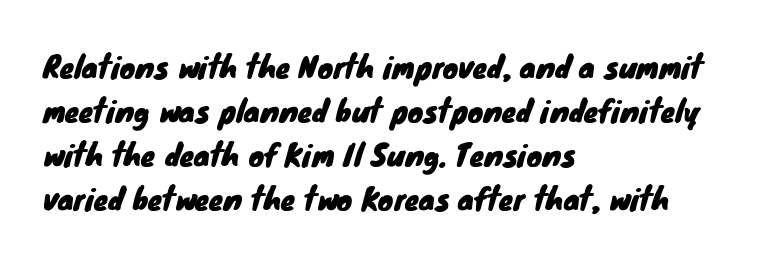
The image shows 29 px sans-serif type; set left-aligned, normal line spacing (1.52x), normal letter spacing, not underlined; low stroke contrast and a small x-height.
